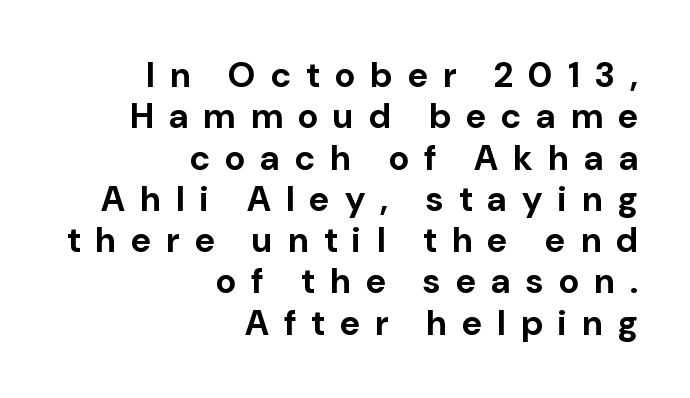
Q: Is the text bold? A: Yes.
Q: Is the text italic (slanted)? A: No, it is upright.
Q: Is the typeface a serif or a sans-serif typeface? A: Sans-serif.
Q: Is the text underlined? A: No.
Q: How is the paragraph aligned? A: Right-aligned.
Q: Is the spacing between letters normal or unusually wide? A: Unusually wide.
Q: Width (condensed, normal, or wide)? A: Normal.
Q: Stroke contrast? A: Low.
Q: x-height? A: Medium.
Q: Monospaced? A: No.
